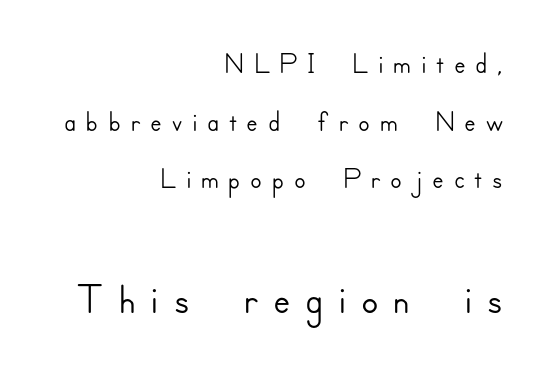
Q: Is the text italic (slanted)? A: No, it is upright.
Q: Is the typeface a serif or a sans-serif typeface? A: Sans-serif.
Q: Is the text underlined? A: No.
Q: How is the paragraph aligned? A: Right-aligned.
Q: Is the spacing between letters normal or unusually wide? A: Unusually wide.
Q: Is the spacing between lines tight, normal or loose? A: Normal.
Q: Which block of text is set in a larger size, the first (top) or the second (bottom)? A: The second (bottom) one.
Q: Width (condensed, normal, or wide)? A: Normal.
Q: Stroke contrast? A: Low.
Q: x-height? A: Small.
Q: Monospaced? A: No.
